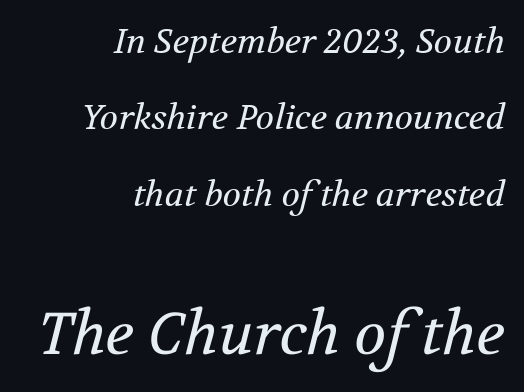
{"serif": "yes", "italic": "yes", "lean": "right", "slant_degrees": 12, "bold": "no", "weight": "regular", "width": "normal", "stroke_contrast": "medium", "x_height": "medium", "monospaced": "no", "underline": "no", "align": "right", "line_spacing": "loose", "line_spacing_ratio": 2.25, "letter_spacing": "normal", "letter_spacing_em": 0.0, "larger_block": "second", "size_ratio": 1.74, "glyph_px": 59}
